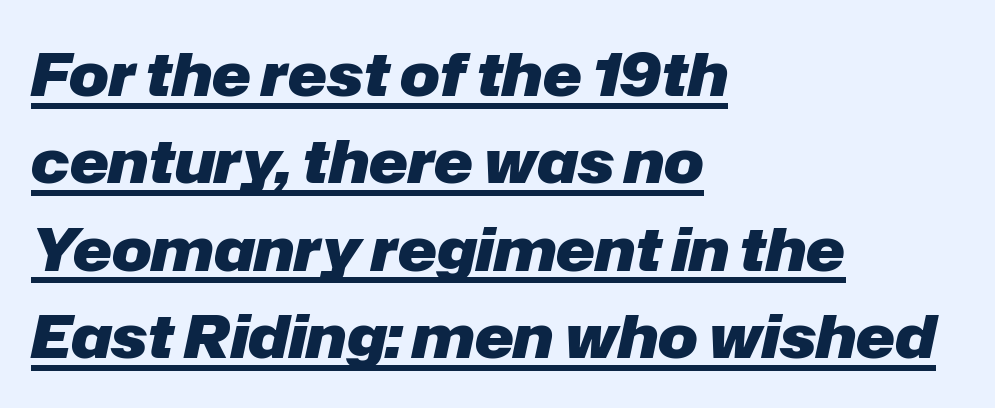
The image shows 59 px heavy type, italic (leaning right); set left-aligned, normal line spacing (1.48x), normal letter spacing, underlined; low stroke contrast and a medium x-height.
